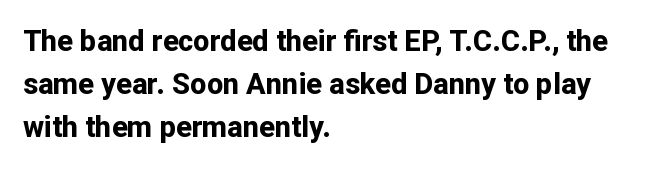
{"serif": "no", "italic": "no", "bold": "yes", "weight": "bold", "width": "normal", "stroke_contrast": "low", "x_height": "medium", "monospaced": "no", "underline": "no", "align": "left", "line_spacing": "normal", "line_spacing_ratio": 1.49, "letter_spacing": "normal", "letter_spacing_em": 0.0, "glyph_px": 29}
